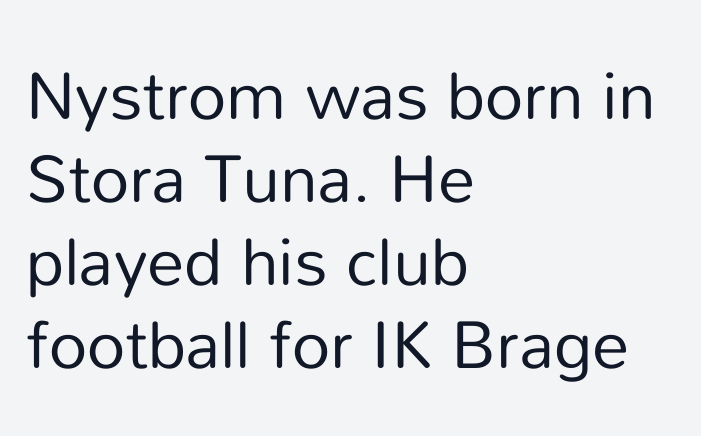
The image shows 67 px regular-weight sans-serif type, upright; set left-aligned, line spacing 1.24x, normal letter spacing, not underlined; low stroke contrast and a medium x-height.
